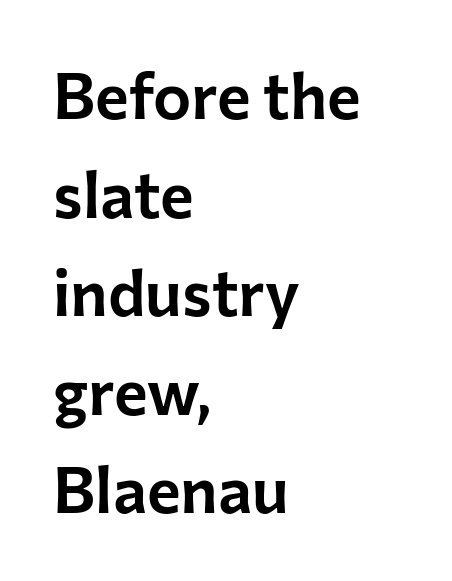
Q: Is the text italic (slanted)? A: No, it is upright.
Q: Is the typeface a serif or a sans-serif typeface? A: Sans-serif.
Q: Is the text underlined? A: No.
Q: How is the paragraph aligned? A: Left-aligned.
Q: Is the spacing between letters normal or unusually wide? A: Normal.
Q: Is the spacing between lines tight, normal or loose? A: Normal.
Q: Width (condensed, normal, or wide)? A: Normal.
Q: Stroke contrast? A: Low.
Q: x-height? A: Medium.
Q: Monospaced? A: No.
